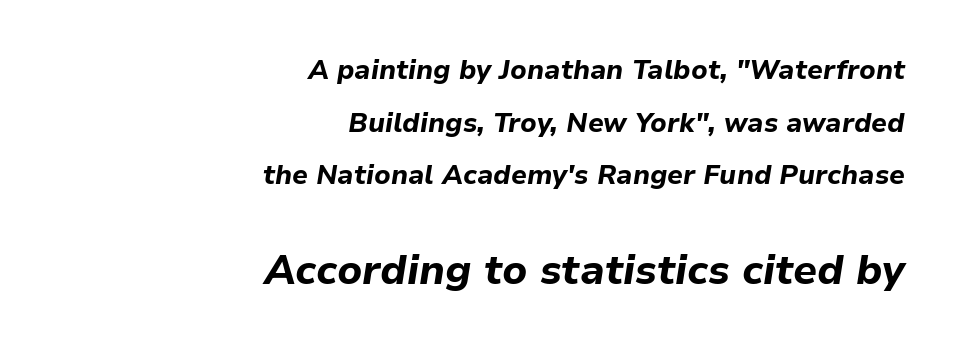
The image shows 41 px bold type, italic (leaning right); set right-aligned, loose line spacing (1.95x), normal letter spacing, not underlined; the second (bottom) block is 1.52x larger; low stroke contrast and a medium x-height.
